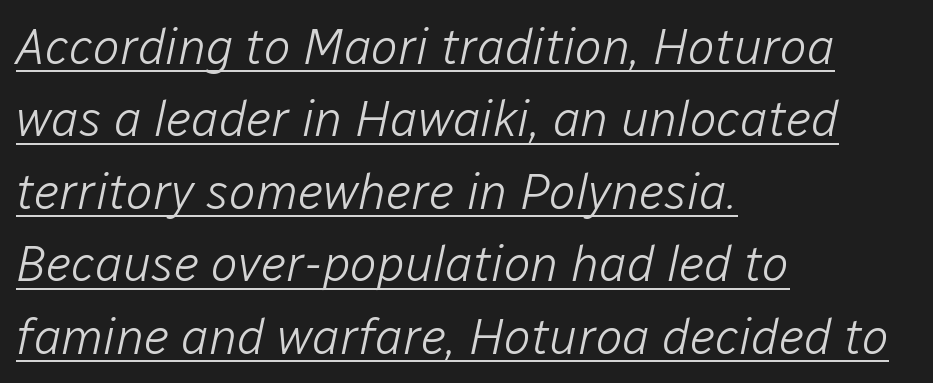
The image shows 50 px light type, italic (leaning right); set left-aligned, normal line spacing (1.45x), normal letter spacing, underlined; low stroke contrast and a medium x-height.
